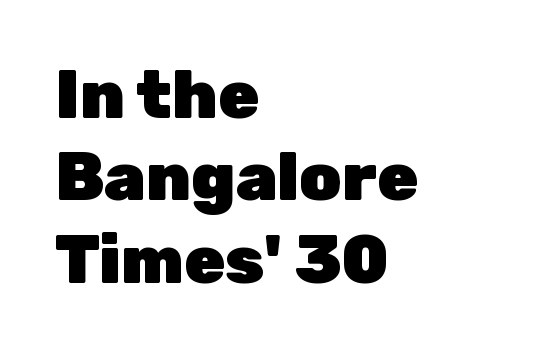
Q: Is the text bold? A: Yes.
Q: Is the text italic (slanted)? A: No, it is upright.
Q: Is the typeface a serif or a sans-serif typeface? A: Sans-serif.
Q: Is the text underlined? A: No.
Q: How is the paragraph aligned? A: Left-aligned.
Q: Is the spacing between letters normal or unusually wide? A: Normal.
Q: Width (condensed, normal, or wide)? A: Normal.
Q: Stroke contrast? A: Low.
Q: x-height? A: Medium.
Q: Monospaced? A: No.
